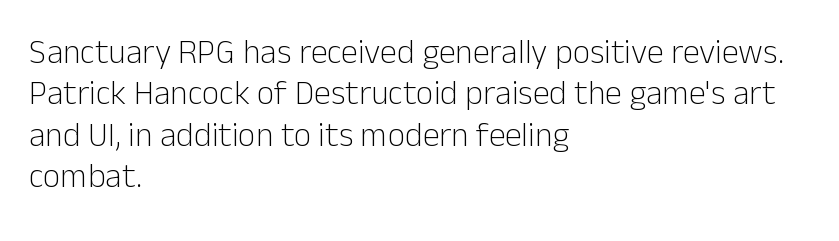
Q: Is the text bold? A: No.
Q: Is the text italic (slanted)? A: No, it is upright.
Q: Is the typeface a serif or a sans-serif typeface? A: Sans-serif.
Q: Is the text underlined? A: No.
Q: How is the paragraph aligned? A: Left-aligned.
Q: Is the spacing between letters normal or unusually wide? A: Normal.
Q: Width (condensed, normal, or wide)? A: Normal.
Q: Stroke contrast? A: Low.
Q: x-height? A: Medium.
Q: Monospaced? A: No.
